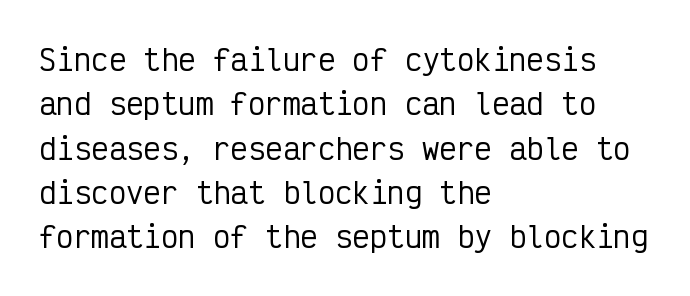
{"serif": "no", "italic": "no", "width": "condensed", "stroke_contrast": "low", "x_height": "medium", "monospaced": "yes", "underline": "no", "align": "left", "line_spacing": "normal", "line_spacing_ratio": 1.53, "letter_spacing": "normal", "letter_spacing_em": 0.0, "glyph_px": 29}
